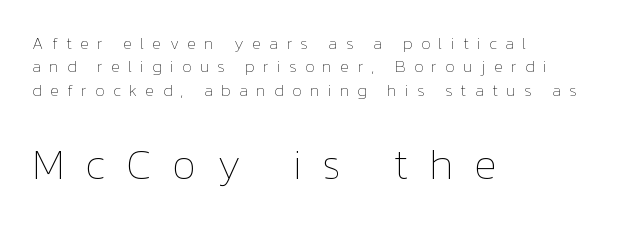
The image shows 43 px thin type, upright; set left-aligned, normal line spacing (1.37x), unusually wide letter spacing (+0.48 em), not underlined; the second (bottom) block is 2.53x larger; low stroke contrast and a medium x-height.
